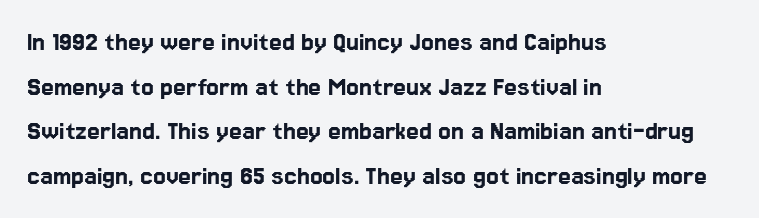
Nope, no serifs anywhere on these letters. You can tell it's not italic because the verticals are truly vertical. What's the leading like? Ordinary, nothing unusual. All the whitespace from short lines collects on the right. Tracking value appears to be zero — textbook default spacing.
